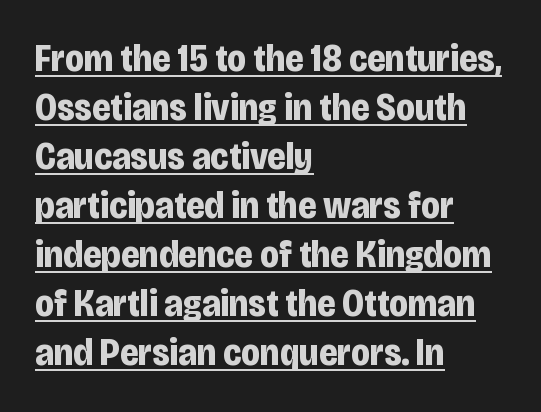
The typesetting leans heavy: a genuine bold. You could call the tracking neutral — neither tight nor loose. The rag falls on the right side of this text block. Type style note: lacks serifs.
